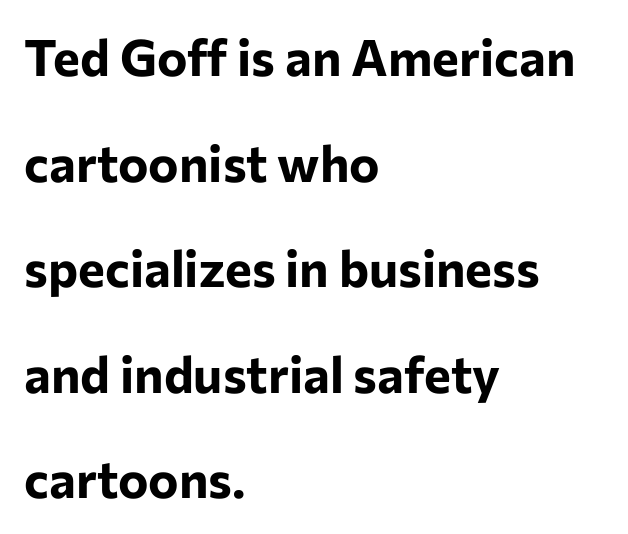
{"serif": "no", "italic": "no", "bold": "yes", "weight": "bold", "width": "normal", "stroke_contrast": "low", "x_height": "medium", "monospaced": "no", "underline": "no", "align": "left", "line_spacing": "loose", "line_spacing_ratio": 2.07, "letter_spacing": "normal", "letter_spacing_em": 0.0, "glyph_px": 51}
